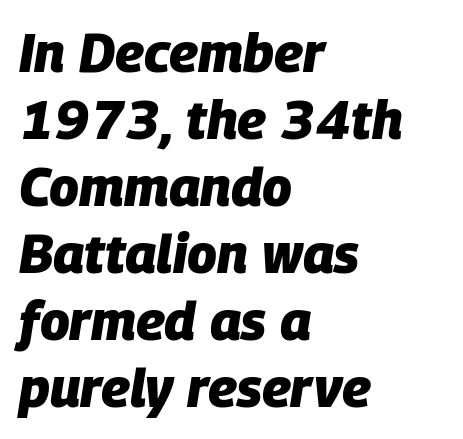
The image shows 54 px heavy type, italic (leaning right); set left-aligned, line spacing 1.24x, normal letter spacing, not underlined; low stroke contrast and a large x-height.
